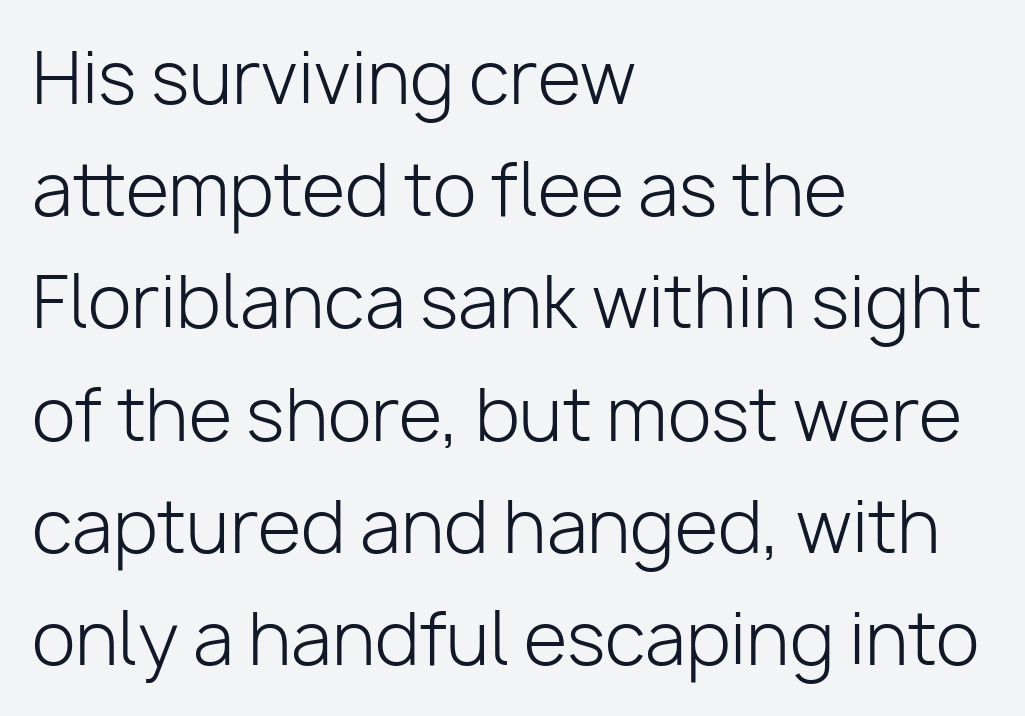
The image shows 71 px light sans-serif type, upright; set left-aligned, normal line spacing (1.58x), normal letter spacing, not underlined; low stroke contrast and a medium x-height.
